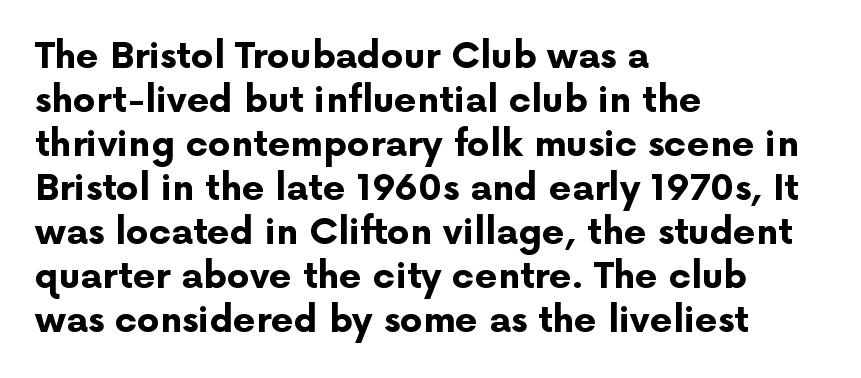
Q: Is the text bold? A: Yes.
Q: Is the text italic (slanted)? A: No, it is upright.
Q: Is the typeface a serif or a sans-serif typeface? A: Sans-serif.
Q: Is the text underlined? A: No.
Q: How is the paragraph aligned? A: Left-aligned.
Q: Is the spacing between letters normal or unusually wide? A: Normal.
Q: Width (condensed, normal, or wide)? A: Normal.
Q: Stroke contrast? A: Low.
Q: x-height? A: Medium.
Q: Monospaced? A: No.
